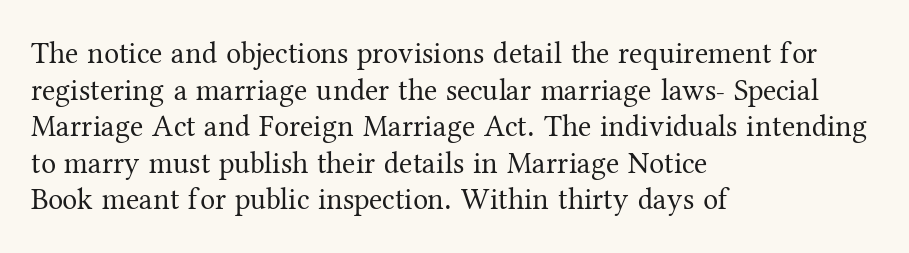
The image shows 30 px regular-weight serif type, upright; set left-aligned, line spacing 1.22x, normal letter spacing, not underlined; medium stroke contrast and a medium x-height.
